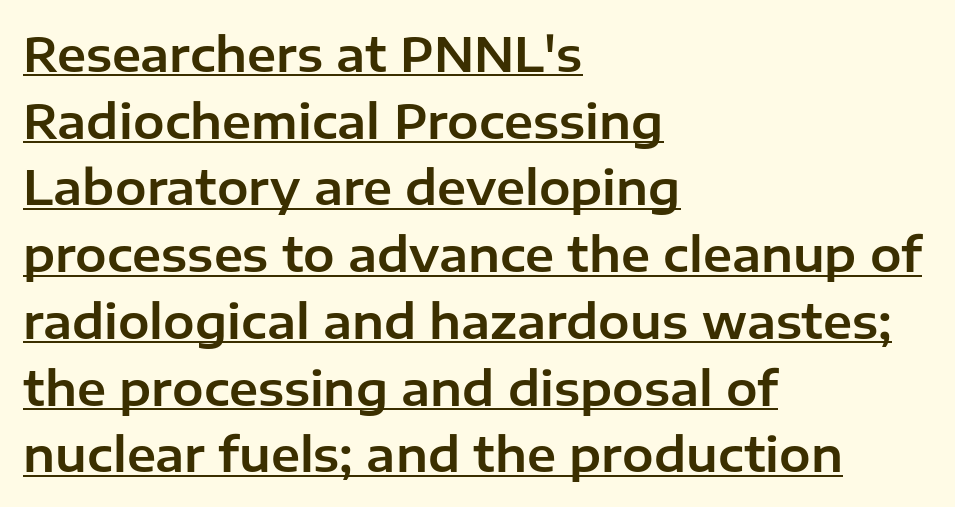
Descenders here cross a horizontal rule under the line. There is no visible air inserted between adjacent glyphs. Notice how the stems are strictly vertical — no italics here. Note: no serifs on the glyphs. Teacher's note: observe the even left margin — that is flush-left alignment.
